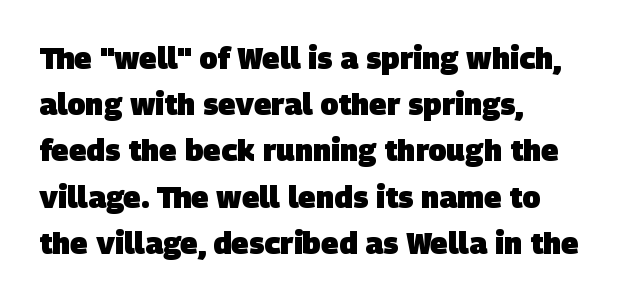
{"serif": "no", "bold": "yes", "weight": "heavy", "width": "normal", "stroke_contrast": "low", "x_height": "large", "monospaced": "no", "underline": "no", "align": "left", "line_spacing": "normal", "line_spacing_ratio": 1.54, "letter_spacing": "normal", "letter_spacing_em": 0.0, "glyph_px": 30}
